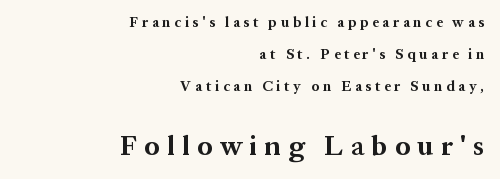
Q: Is the text bold? A: Yes.
Q: Is the text italic (slanted)? A: No, it is upright.
Q: Is the text underlined? A: No.
Q: How is the paragraph aligned? A: Right-aligned.
Q: Is the spacing between letters normal or unusually wide? A: Unusually wide.
Q: Is the spacing between lines tight, normal or loose? A: Loose.
Q: Which block of text is set in a larger size, the first (top) or the second (bottom)? A: The second (bottom) one.
